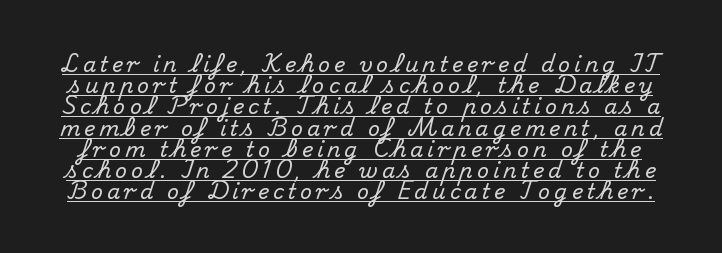
{"underline": "yes", "line_spacing": "tight", "line_spacing_ratio": 1.01, "glyph_px": 21}
